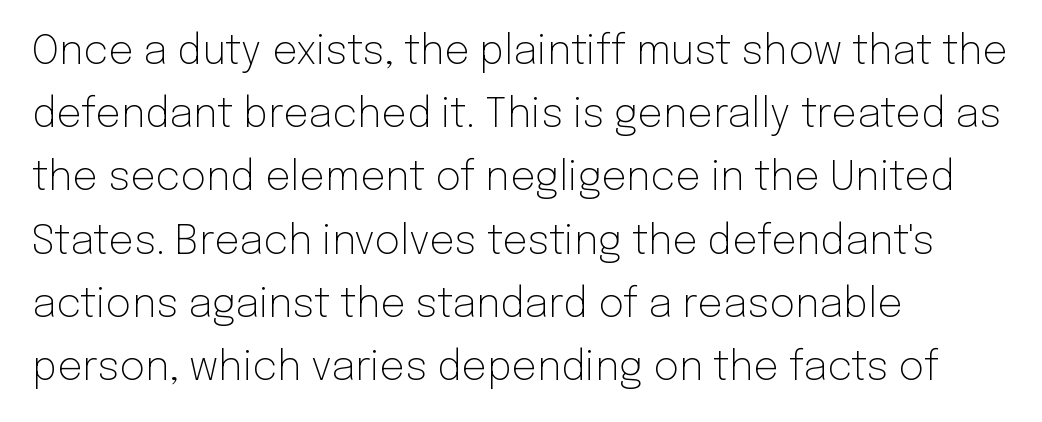
{"serif": "no", "italic": "no", "bold": "no", "weight": "light", "width": "normal", "stroke_contrast": "low", "x_height": "medium", "monospaced": "no", "underline": "no", "align": "left", "line_spacing": "normal", "line_spacing_ratio": 1.58, "letter_spacing": "normal", "letter_spacing_em": 0.0, "glyph_px": 40}
